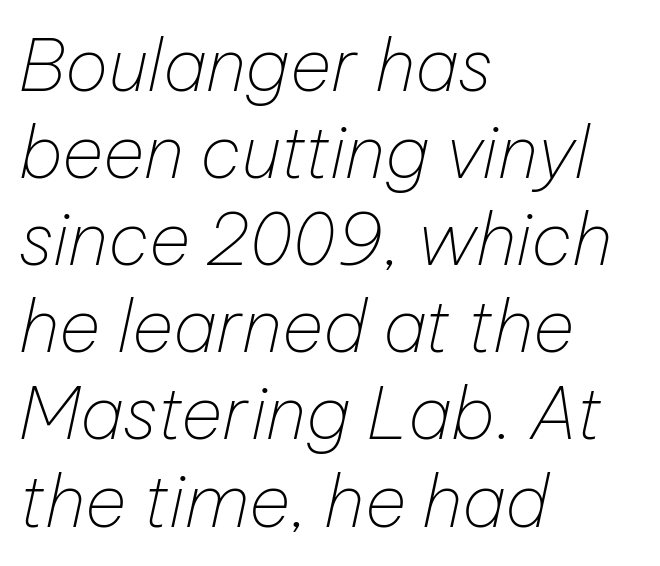
Does the copy run flush right? No — it runs flush left. Stems and bowls with no extra thickness — not bold. This rendering features lettering with no underline. The face used here is rendered with its standard letterfit. Each letter keeps its own natural width here, so spacing adapts to shape.
